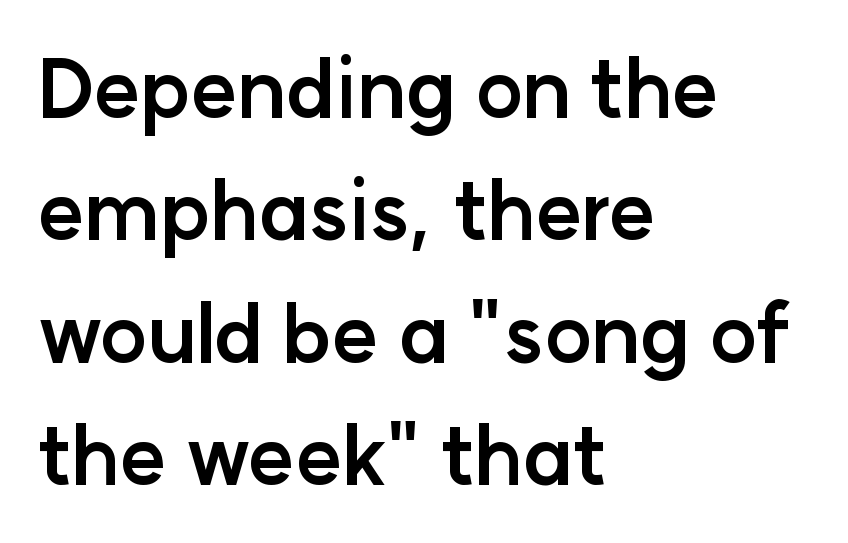
Q: Is the text bold? A: Yes.
Q: Is the text italic (slanted)? A: No, it is upright.
Q: Is the typeface a serif or a sans-serif typeface? A: Sans-serif.
Q: Is the text underlined? A: No.
Q: How is the paragraph aligned? A: Left-aligned.
Q: Is the spacing between letters normal or unusually wide? A: Normal.
Q: Is the spacing between lines tight, normal or loose? A: Normal.
Q: Width (condensed, normal, or wide)? A: Normal.
Q: Stroke contrast? A: Low.
Q: x-height? A: Medium.
Q: Monospaced? A: No.
